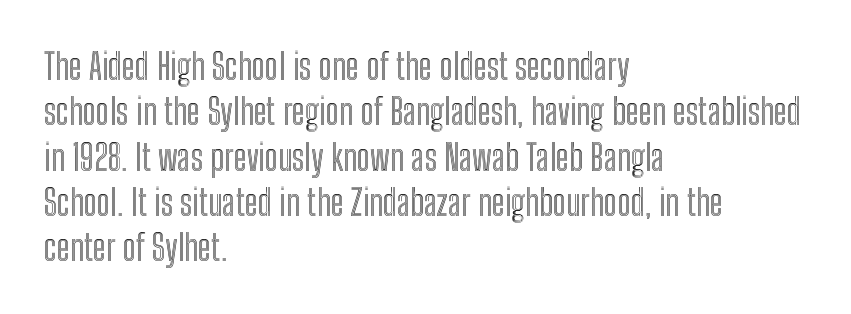
Q: Is the text italic (slanted)? A: No, it is upright.
Q: Is the text underlined? A: No.
Q: How is the paragraph aligned? A: Left-aligned.
Q: Is the spacing between letters normal or unusually wide? A: Normal.
Q: Is the spacing between lines tight, normal or loose? A: Normal.
Q: Width (condensed, normal, or wide)? A: Condensed.
Q: x-height? A: Medium.
Q: Monospaced? A: No.
